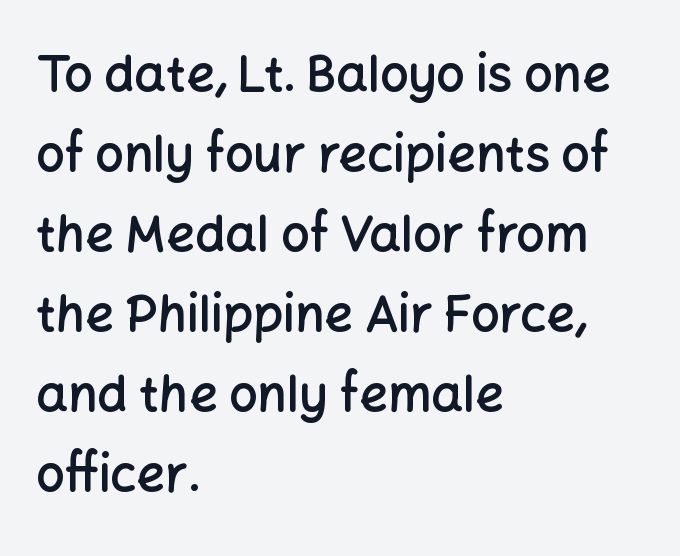
{"serif": "no", "italic": "no", "bold": "semi", "weight": "semibold", "width": "normal", "stroke_contrast": "low", "x_height": "medium", "monospaced": "no", "underline": "no", "align": "left", "line_spacing": "normal", "line_spacing_ratio": 1.6, "letter_spacing": "normal", "letter_spacing_em": 0.0, "glyph_px": 50}
